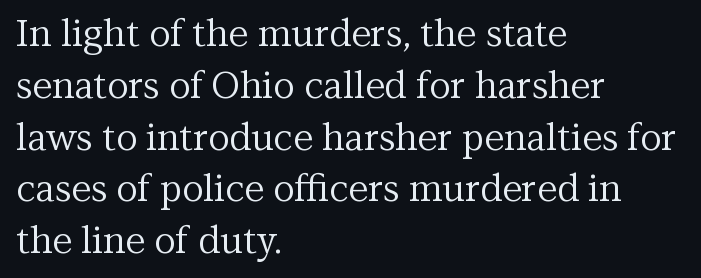
{"serif": "yes", "italic": "no", "bold": "no", "weight": "regular", "width": "normal", "stroke_contrast": "medium", "x_height": "medium", "monospaced": "no", "underline": "no", "align": "left", "line_spacing": "normal", "line_spacing_ratio": 1.4, "letter_spacing": "normal", "letter_spacing_em": 0.0, "glyph_px": 37}
